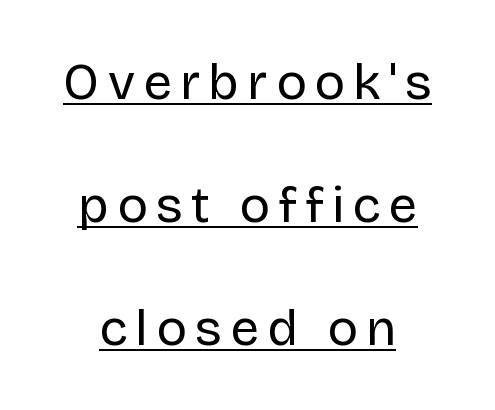
Q: Is the text bold? A: No.
Q: Is the text italic (slanted)? A: No, it is upright.
Q: Is the typeface a serif or a sans-serif typeface? A: Sans-serif.
Q: Is the text underlined? A: Yes.
Q: Is the spacing between lines tight, normal or loose? A: Loose.
Q: Width (condensed, normal, or wide)? A: Normal.
Q: Stroke contrast? A: Low.
Q: x-height? A: Large.
Q: Monospaced? A: No.
